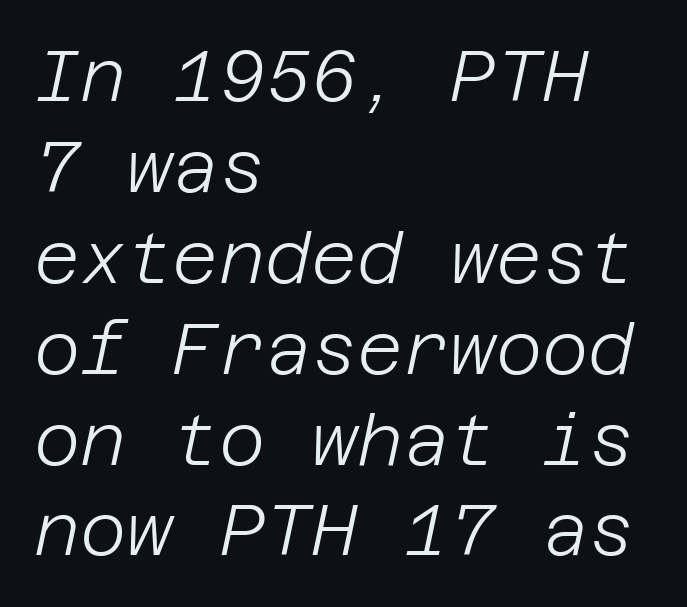
The image shows 71 px light type, italic (leaning right); set left-aligned, normal line spacing (1.28x), normal letter spacing, not underlined; low stroke contrast and a large x-height.
